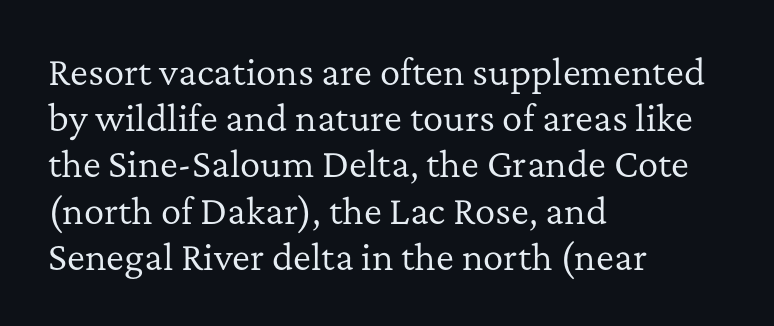
{"serif": "yes", "italic": "no", "bold": "no", "weight": "regular", "width": "normal", "stroke_contrast": "low", "x_height": "medium", "monospaced": "no", "underline": "no", "align": "left", "line_spacing": "normal", "line_spacing_ratio": 1.36, "letter_spacing": "normal", "letter_spacing_em": 0.0, "glyph_px": 34}
